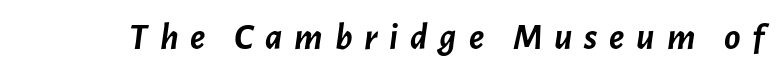
The characters look thick and weighty, a clear bold. Here the designer chose a conventional face with non-uniform glyph widths. Glyph-to-glyph distance is far greater than everyday printed text. The passage shown leans; its letterforms are oblique.
